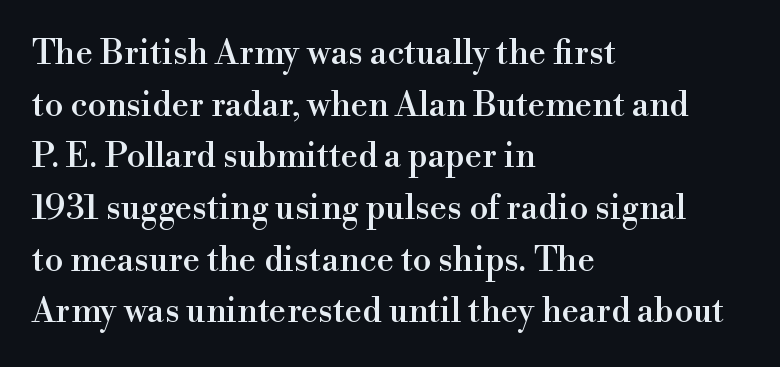
Q: Is the text italic (slanted)? A: No, it is upright.
Q: Is the typeface a serif or a sans-serif typeface? A: Serif.
Q: Is the text underlined? A: No.
Q: How is the paragraph aligned? A: Left-aligned.
Q: Is the spacing between letters normal or unusually wide? A: Normal.
Q: Is the spacing between lines tight, normal or loose? A: Normal.
Q: Width (condensed, normal, or wide)? A: Normal.
Q: x-height? A: Small.
Q: Monospaced? A: No.
